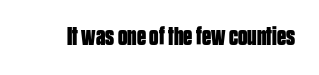
Q: Is the text bold? A: Yes.
Q: Is the text italic (slanted)? A: No, it is upright.
Q: Is the text underlined? A: No.
Q: Is the spacing between letters normal or unusually wide? A: Normal.
